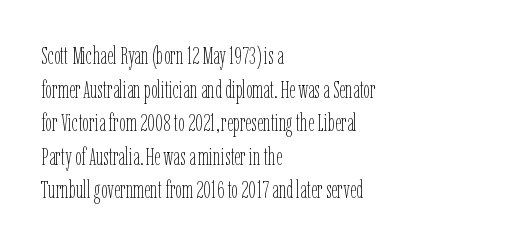
{"italic": "no", "bold": "no", "underline": "no", "align": "left", "line_spacing": "normal", "line_spacing_ratio": 1.4, "letter_spacing": "normal", "letter_spacing_em": 0.0, "glyph_px": 24}
